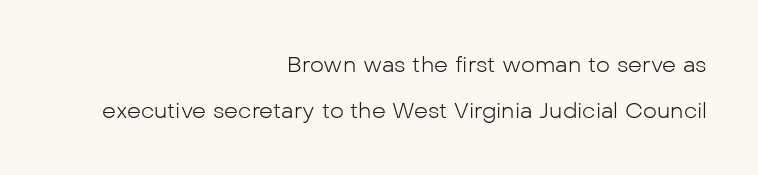
Q: Is the text bold? A: No.
Q: Is the text italic (slanted)? A: No, it is upright.
Q: Is the text underlined? A: No.
Q: How is the paragraph aligned? A: Right-aligned.
Q: Is the spacing between letters normal or unusually wide? A: Normal.
Q: Is the spacing between lines tight, normal or loose? A: Loose.
